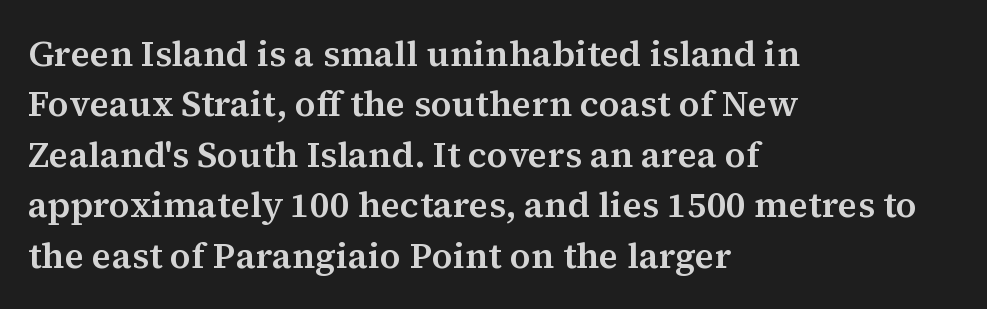
The image shows 36 px serif type, upright; set left-aligned, normal line spacing (1.4x), normal letter spacing, not underlined; medium stroke contrast and a medium x-height.
